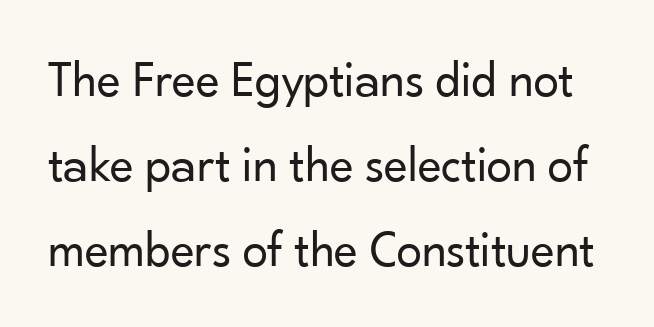
Each stroke keeps to a modest, everyday thickness or less. Decoration check: the copy has no underline. This is roman type, the default non-slanted kind. Nope, no serifs anywhere on these letters.
